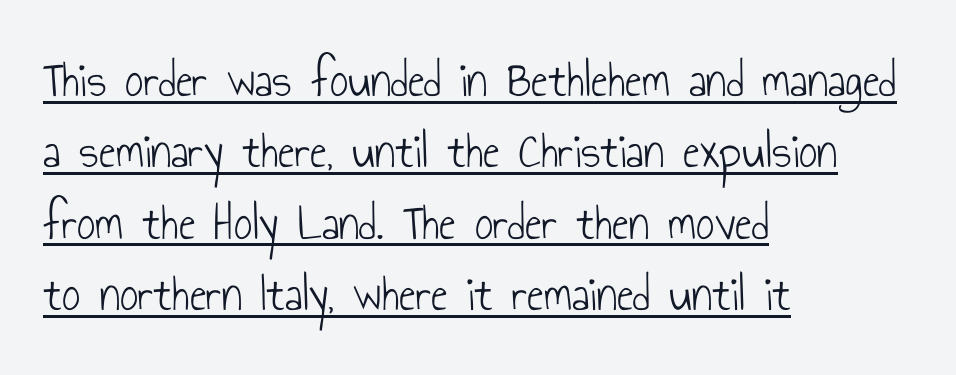
{"serif": "no", "italic": "no", "bold": "no", "weight": "light", "width": "condensed", "stroke_contrast": "low", "x_height": "small", "monospaced": "no", "underline": "yes", "align": "left", "line_spacing": "normal", "line_spacing_ratio": 1.4, "letter_spacing": "normal", "letter_spacing_em": 0.0, "glyph_px": 51}
